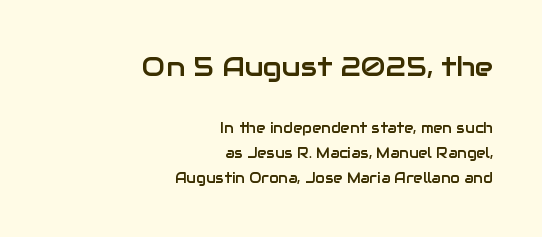
The image shows 27 px text type, upright; set right-aligned, line spacing 1.79x, normal letter spacing, not underlined; the first (top) block is 1.93x larger.
